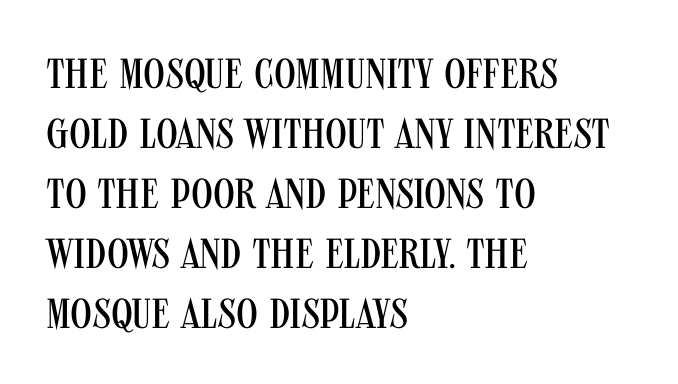
{"serif": "no", "italic": "no", "bold": "no", "weight": "regular", "width": "condensed", "stroke_contrast": "medium", "x_height": "large", "monospaced": "no", "underline": "no", "align": "left", "line_spacing": "normal", "line_spacing_ratio": 1.43, "letter_spacing": "normal", "letter_spacing_em": 0.0, "glyph_px": 42}
